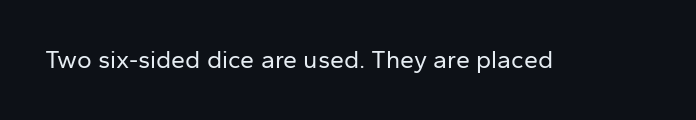
The image shows 25 px text type, upright; set normal letter spacing, not underlined.
